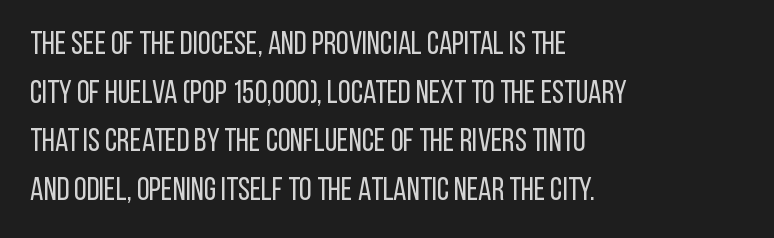
Students, observe: this is what conventionally led text looks like. Just letters on the line, the space beneath them empty. The typesetting does not lean heavy: it is not bold. In terms of letterspacing, this is plain default setting. A student would call this left alignment; a typographer would say flush left, rag right. You can tell from the bare stems that sans-serif type was used.
